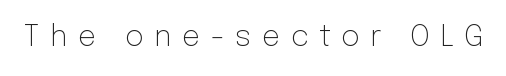
Here the glyphs are tracked loosely, breaking word shapes into spaced letters. The rendering shows plain stroke endings on the letterforms — a sans-serif design. Style check: upright. The typesetting does not lean heavy: it is not bold. Proportional: the letters do not fall into vertical columns.
